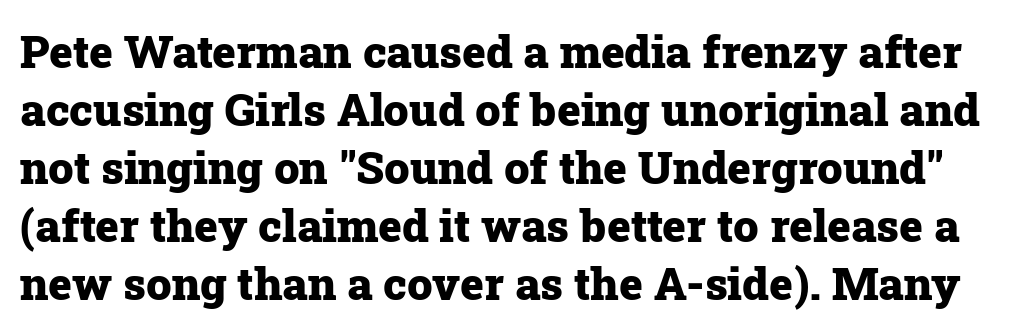
{"serif": "yes", "italic": "no", "bold": "yes", "weight": "heavy", "width": "normal", "stroke_contrast": "low", "x_height": "medium", "monospaced": "no", "underline": "no", "line_spacing": "normal", "line_spacing_ratio": 1.29, "letter_spacing": "normal", "letter_spacing_em": 0.0, "glyph_px": 45}
